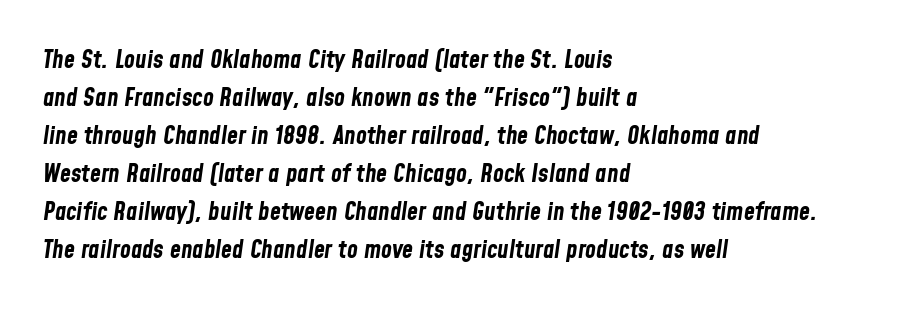
The image shows 25 px bold type, italic (leaning right); set left-aligned, normal line spacing (1.52x), normal letter spacing, not underlined.
